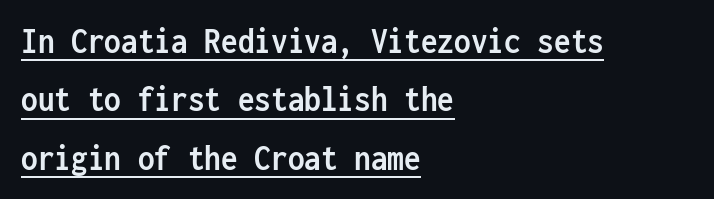
The letters march in equal steps, a hallmark of fixed-pitch type. The face used here appears with an underline applied. This sample uses a sans-serif face. Stroke thickness is high; the sample reads as a true bold. Default kerning and tracking; the words read as compact shapes. If you drew a line through each stem, it would be perfectly vertical.
